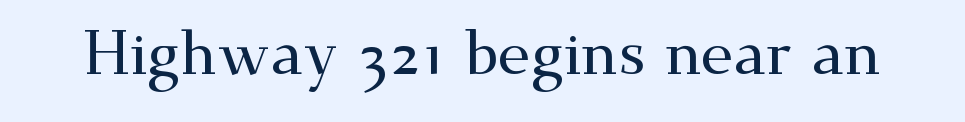
Q: Is the text italic (slanted)? A: No, it is upright.
Q: Is the typeface a serif or a sans-serif typeface? A: Serif.
Q: Is the text underlined? A: No.
Q: Is the spacing between letters normal or unusually wide? A: Normal.
Q: Width (condensed, normal, or wide)? A: Wide.
Q: Stroke contrast? A: Medium.
Q: x-height? A: Small.
Q: Monospaced? A: No.
